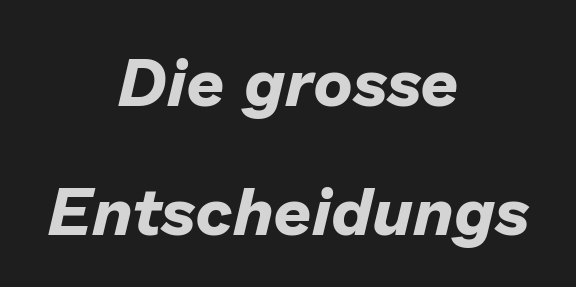
{"italic": "yes", "lean": "right", "slant_degrees": 13, "bold": "yes", "weight": "bold", "width": "normal", "stroke_contrast": "low", "x_height": "medium", "monospaced": "no", "underline": "no", "align": "center", "line_spacing": "loose", "line_spacing_ratio": 1.92, "letter_spacing": "normal", "letter_spacing_em": 0.0, "glyph_px": 67}
